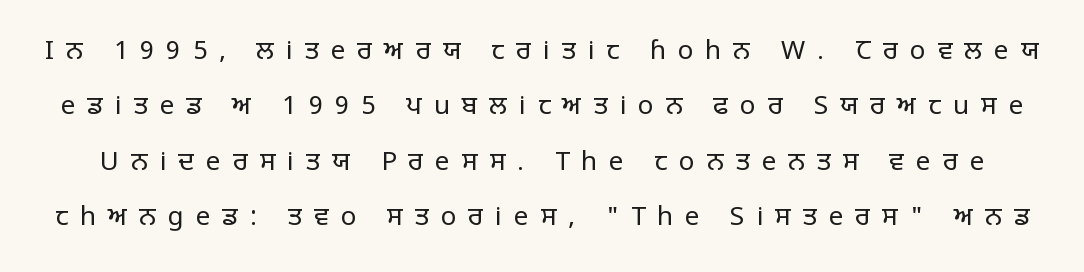
Q: Is the text bold? A: No.
Q: Is the text italic (slanted)? A: No, it is upright.
Q: Is the text underlined? A: No.
Q: Is the spacing between letters normal or unusually wide? A: Unusually wide.
Q: Is the spacing between lines tight, normal or loose? A: Loose.
